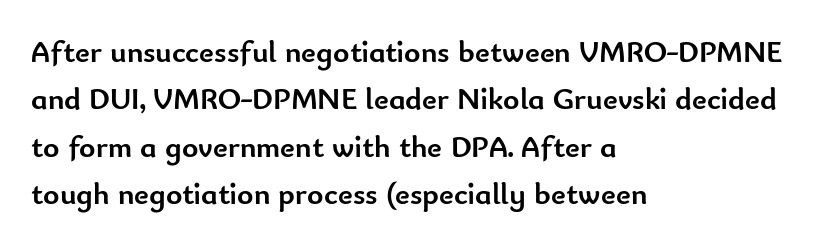
Q: Is the text bold? A: Yes.
Q: Is the text italic (slanted)? A: No, it is upright.
Q: Is the typeface a serif or a sans-serif typeface? A: Sans-serif.
Q: Is the text underlined? A: No.
Q: How is the paragraph aligned? A: Left-aligned.
Q: Is the spacing between letters normal or unusually wide? A: Normal.
Q: Is the spacing between lines tight, normal or loose? A: Normal.
Q: Width (condensed, normal, or wide)? A: Normal.
Q: Stroke contrast? A: Low.
Q: x-height? A: Small.
Q: Monospaced? A: No.
